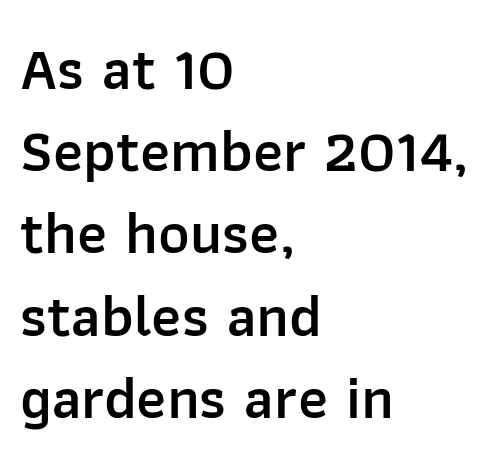
{"serif": "no", "italic": "no", "bold": "semi", "weight": "semibold", "width": "normal", "stroke_contrast": "low", "x_height": "medium", "monospaced": "no", "underline": "no", "align": "left", "line_spacing": "normal", "line_spacing_ratio": 1.37, "letter_spacing": "normal", "letter_spacing_em": 0.0, "glyph_px": 60}
